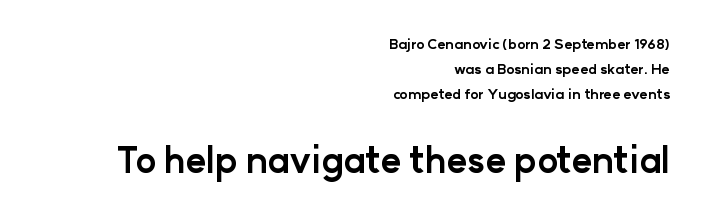
Q: Is the text bold? A: Yes.
Q: Is the text italic (slanted)? A: No, it is upright.
Q: Is the typeface a serif or a sans-serif typeface? A: Sans-serif.
Q: Is the text underlined? A: No.
Q: How is the paragraph aligned? A: Right-aligned.
Q: Is the spacing between letters normal or unusually wide? A: Normal.
Q: Which block of text is set in a larger size, the first (top) or the second (bottom)? A: The second (bottom) one.
Q: Width (condensed, normal, or wide)? A: Normal.
Q: Stroke contrast? A: Low.
Q: x-height? A: Medium.
Q: Monospaced? A: No.
